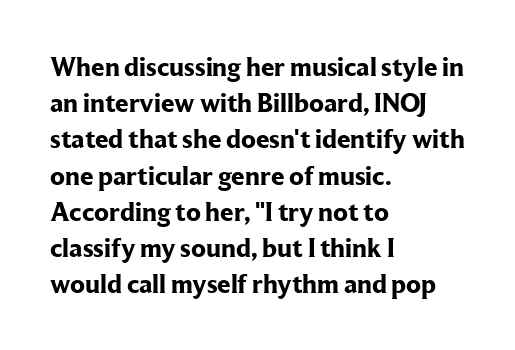
{"italic": "no", "bold": "yes", "underline": "no", "align": "left", "line_spacing": "normal", "line_spacing_ratio": 1.34, "letter_spacing": "normal", "letter_spacing_em": 0.0, "glyph_px": 27}
